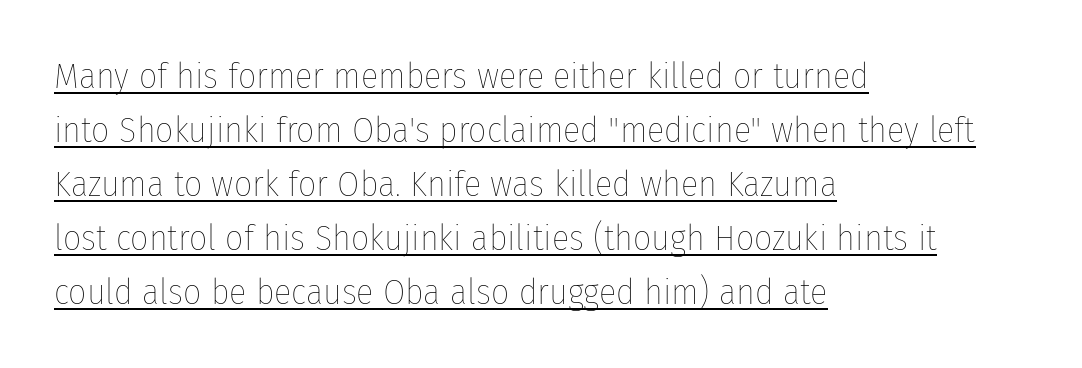
{"italic": "no", "bold": "no", "weight": "thin", "width": "condensed", "stroke_contrast": "low", "x_height": "medium", "monospaced": "no", "underline": "yes", "align": "left", "line_spacing": "normal", "line_spacing_ratio": 1.5, "letter_spacing": "normal", "letter_spacing_em": 0.0, "glyph_px": 36}
